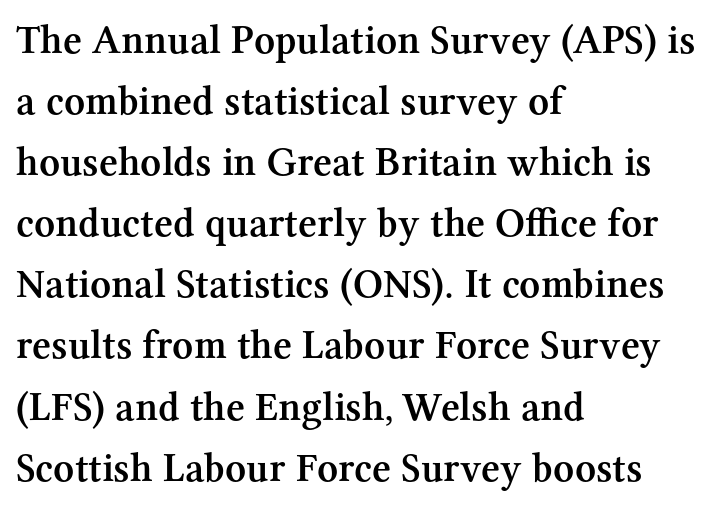
Successive baselines arrive at the customary interval. Horizontal alignment here is leftward, the default for most running prose. Weight: semibold (demi). Lines of text with bare space underneath. Varying glyph widths throughout — classic text-font behaviour.
